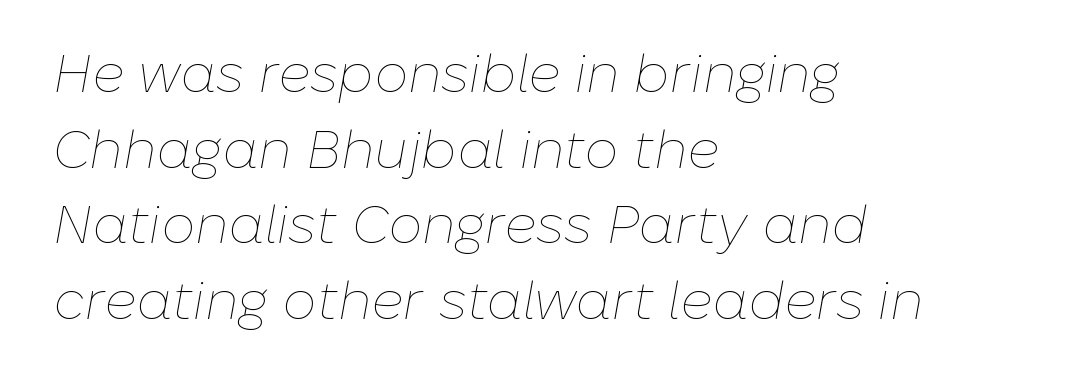
{"italic": "yes", "lean": "right", "slant_degrees": 10, "bold": "no", "weight": "thin", "width": "normal", "stroke_contrast": "low", "x_height": "medium", "monospaced": "no", "underline": "no", "align": "left", "line_spacing": "normal", "line_spacing_ratio": 1.4, "letter_spacing": "normal", "letter_spacing_em": 0.0, "glyph_px": 54}
